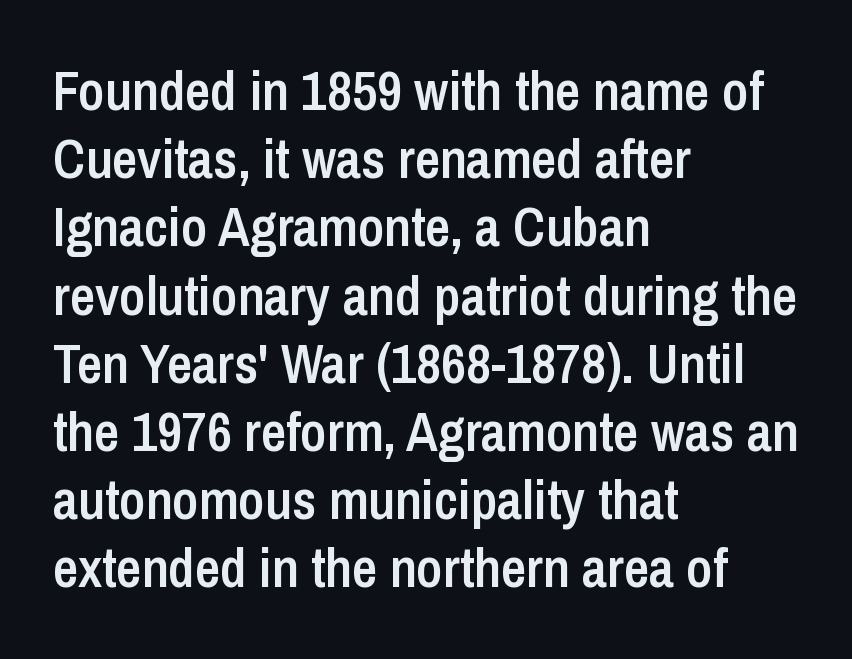
Q: Is the text bold? A: Semi-bold.
Q: Is the text italic (slanted)? A: No, it is upright.
Q: Is the typeface a serif or a sans-serif typeface? A: Sans-serif.
Q: Is the text underlined? A: No.
Q: How is the paragraph aligned? A: Left-aligned.
Q: Is the spacing between letters normal or unusually wide? A: Normal.
Q: Width (condensed, normal, or wide)? A: Condensed.
Q: Stroke contrast? A: Low.
Q: x-height? A: Medium.
Q: Monospaced? A: No.
